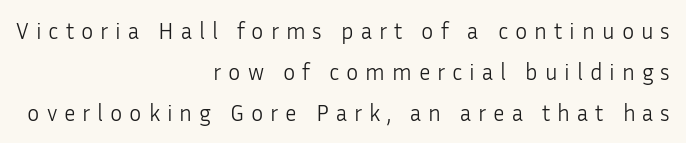
The image shows 23 px text type, upright; set right-aligned, line spacing 1.78x, unusually wide letter spacing (+0.3 em), not underlined.
